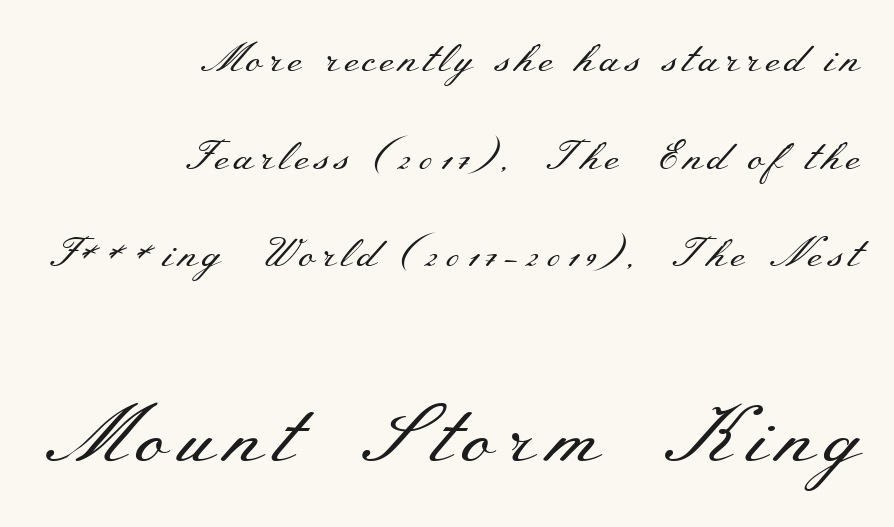
The image shows 79 px regular-weight, wide serif type; set right-aligned, loose line spacing (2.44x), not underlined; the second (bottom) block is 1.98x larger; medium stroke contrast and a small x-height.
